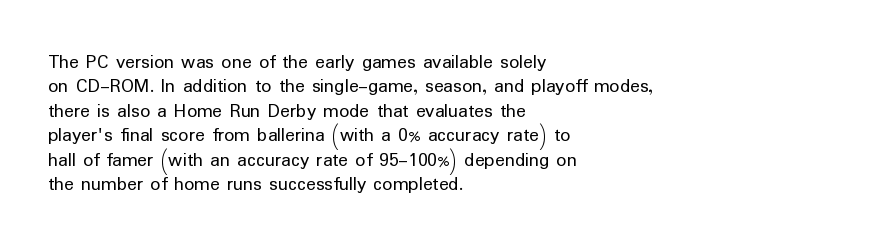
The image shows 20 px text type, upright; set left-aligned, line spacing 1.22x, normal letter spacing, not underlined.
